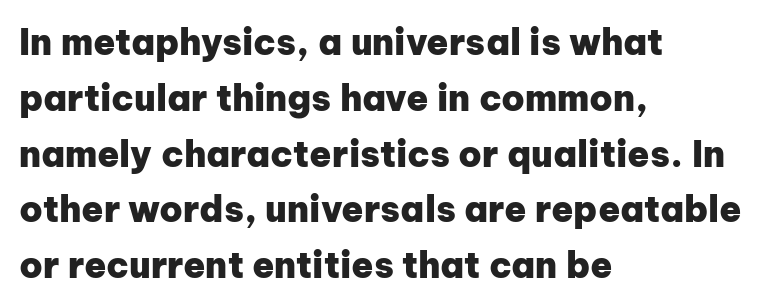
Q: Is the text bold? A: Yes.
Q: Is the text italic (slanted)? A: No, it is upright.
Q: Is the typeface a serif or a sans-serif typeface? A: Sans-serif.
Q: Is the text underlined? A: No.
Q: How is the paragraph aligned? A: Left-aligned.
Q: Is the spacing between letters normal or unusually wide? A: Normal.
Q: Is the spacing between lines tight, normal or loose? A: Normal.
Q: Width (condensed, normal, or wide)? A: Normal.
Q: Stroke contrast? A: Low.
Q: x-height? A: Medium.
Q: Monospaced? A: No.
